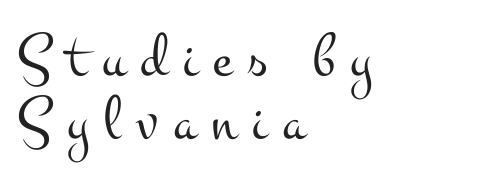
The image shows 64 px light, wide type; set left-aligned, tight line spacing (0.99x), unusually wide letter spacing (+0.24 em), not underlined; medium stroke contrast and a small x-height.
